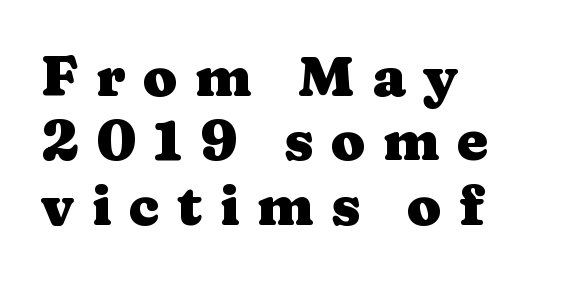
Just letters on the line, the space beneath them empty. This sample has the flowing, uneven cadence of proportional lettering. These lines have a slow, spaced-out rhythm from letter to letter. What kind of face is this? One with serifs. The sample has been set heavy, in full bold. In terms of leading, this rendering errs on the cramped side.
